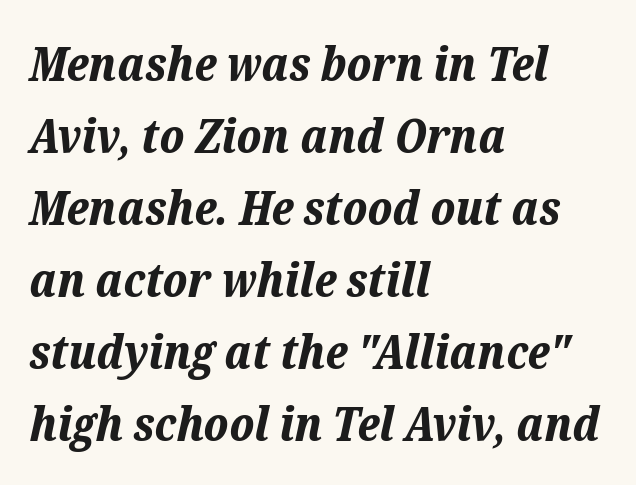
The image shows 48 px bold type, italic (leaning right); set left-aligned, normal line spacing (1.5x), normal letter spacing, not underlined; low stroke contrast and a medium x-height.
